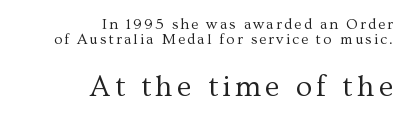
{"serif": "yes", "italic": "no", "bold": "no", "weight": "regular", "width": "normal", "stroke_contrast": "medium", "x_height": "medium", "monospaced": "no", "underline": "no", "align": "right", "line_spacing": "tight", "line_spacing_ratio": 1.0, "larger_block": "second", "size_ratio": 2.0, "glyph_px": 30}
